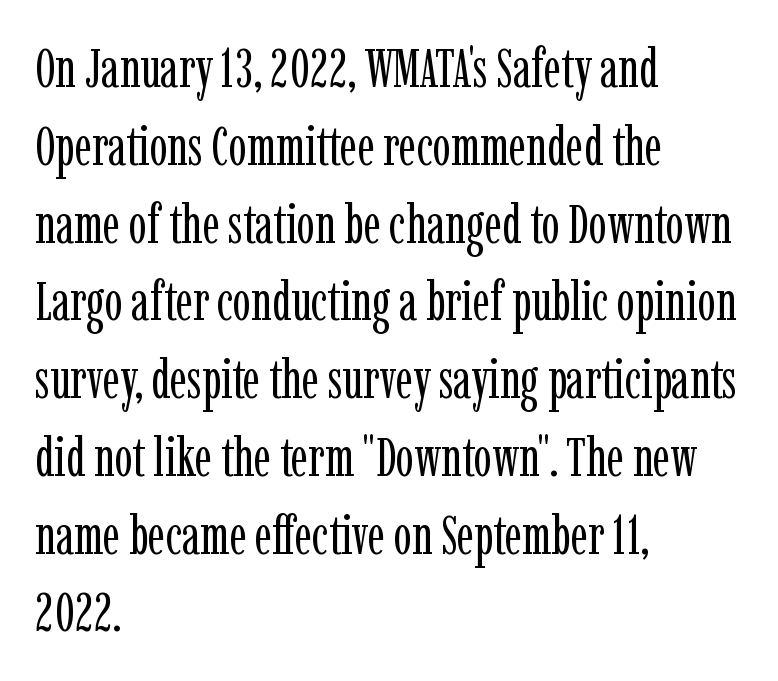
Q: Is the text bold? A: No.
Q: Is the text italic (slanted)? A: No, it is upright.
Q: Is the typeface a serif or a sans-serif typeface? A: Serif.
Q: Is the text underlined? A: No.
Q: How is the paragraph aligned? A: Left-aligned.
Q: Is the spacing between letters normal or unusually wide? A: Normal.
Q: Is the spacing between lines tight, normal or loose? A: Normal.
Q: Width (condensed, normal, or wide)? A: Condensed.
Q: Stroke contrast? A: Low.
Q: x-height? A: Medium.
Q: Monospaced? A: No.
